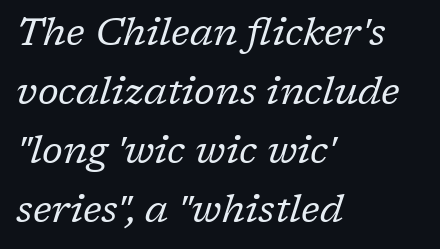
{"serif": "yes", "italic": "yes", "lean": "right", "slant_degrees": 17, "bold": "no", "weight": "regular", "width": "normal", "stroke_contrast": "low", "x_height": "medium", "monospaced": "no", "underline": "no", "align": "left", "line_spacing": "normal", "line_spacing_ratio": 1.51, "letter_spacing": "normal", "letter_spacing_em": 0.0, "glyph_px": 39}
